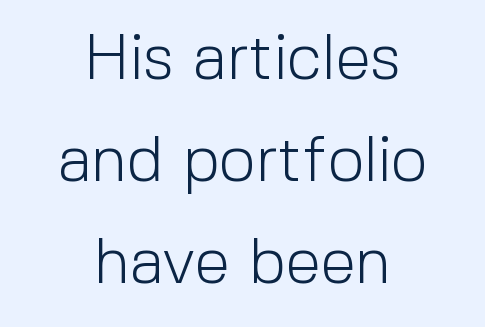
The image shows 64 px light sans-serif type, upright; set centered, normal line spacing (1.59x), normal letter spacing, not underlined; a medium x-height.
